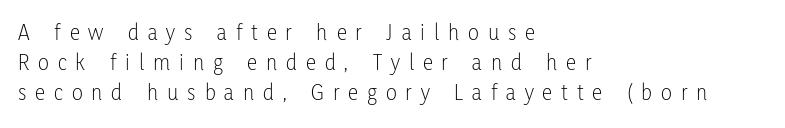
The image shows 23 px text type, upright; set left-aligned, normal line spacing (1.31x), unusually wide letter spacing (+0.39 em), not underlined.
